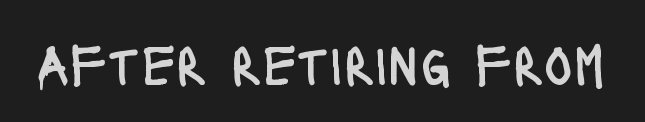
Weight: in the light-to-regular range. This rendering features lettering with no underline. Spacing between characters is what you'd get straight out of the box. This sample uses a sans-serif face.
